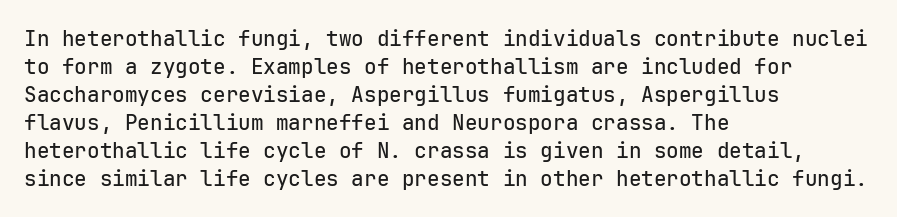
Q: Is the text italic (slanted)? A: No, it is upright.
Q: Is the text underlined? A: No.
Q: How is the paragraph aligned? A: Left-aligned.
Q: Is the spacing between letters normal or unusually wide? A: Normal.
Q: Is the spacing between lines tight, normal or loose? A: Normal.
